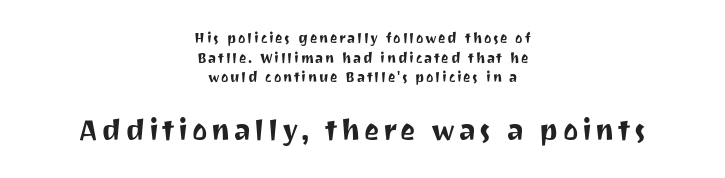
Q: Is the text italic (slanted)? A: No, it is upright.
Q: Is the typeface a serif or a sans-serif typeface? A: Sans-serif.
Q: Is the text underlined? A: No.
Q: How is the paragraph aligned? A: Centered.
Q: Is the spacing between lines tight, normal or loose? A: Normal.
Q: Which block of text is set in a larger size, the first (top) or the second (bottom)? A: The second (bottom) one.
Q: Width (condensed, normal, or wide)? A: Normal.
Q: Stroke contrast? A: Medium.
Q: x-height? A: Medium.
Q: Monospaced? A: No.
